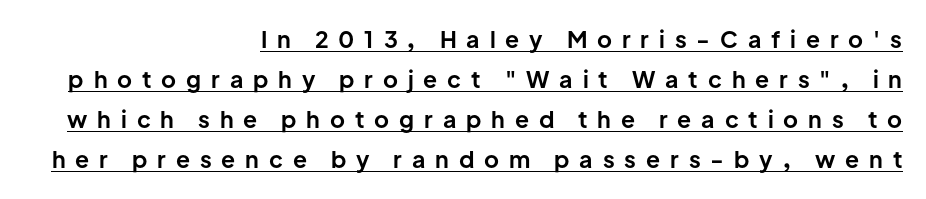
Q: Is the text bold? A: Yes.
Q: Is the text italic (slanted)? A: No, it is upright.
Q: Is the text underlined? A: Yes.
Q: How is the paragraph aligned? A: Right-aligned.
Q: Is the spacing between letters normal or unusually wide? A: Unusually wide.
